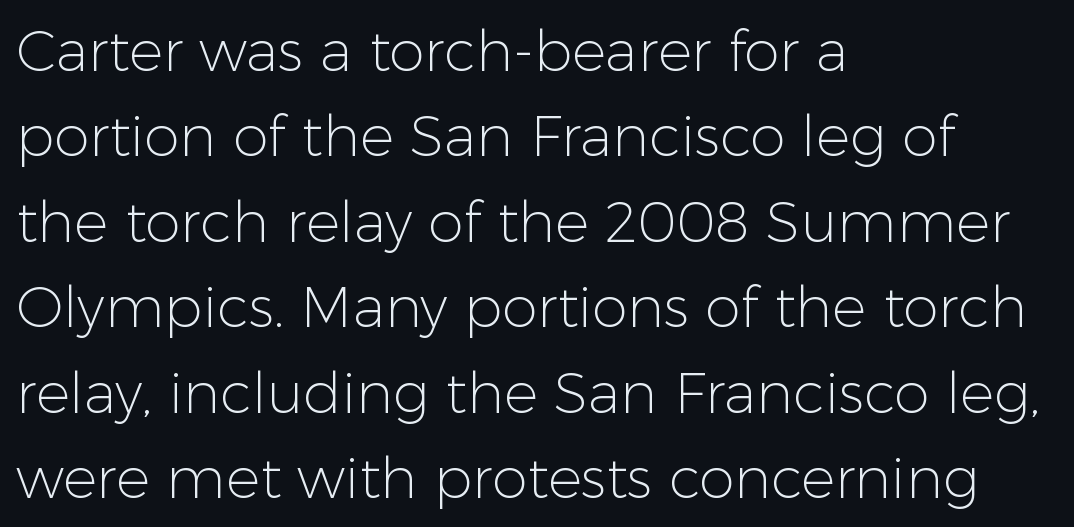
The image shows 57 px light sans-serif type, upright; set left-aligned, normal line spacing (1.5x), normal letter spacing, not underlined; low stroke contrast and a medium x-height.
